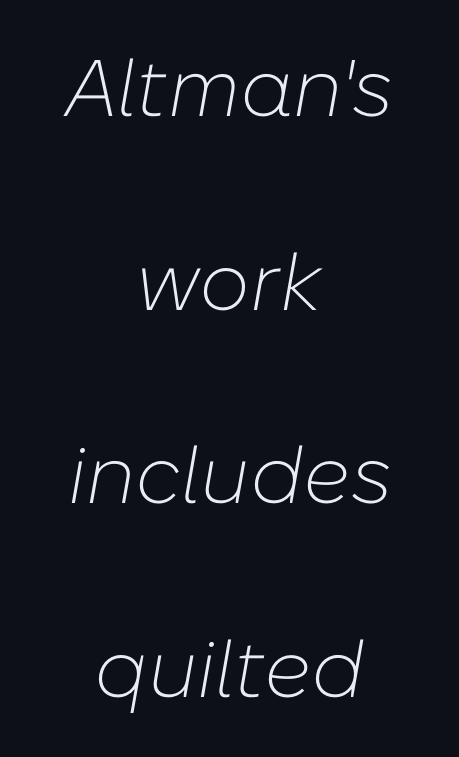
The image shows 80 px light type, italic (leaning right); set centered, loose line spacing (2.42x), normal letter spacing, not underlined; low stroke contrast and a medium x-height.
